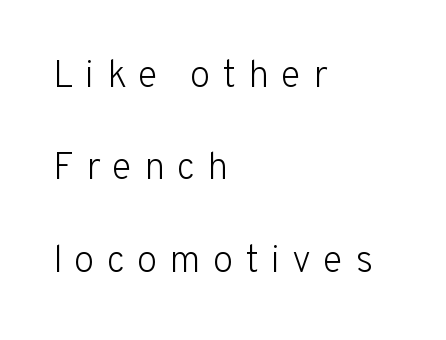
You could not count columns in this text — the font is proportionally spaced. The zone under the glyphs is completely vacant. The letters look calm and open, with moderate or lighter stems. This rendering employs a face without finishing strokes, i.e., a sans-serif. The paragraph has a hard left edge and a soft right edge.
